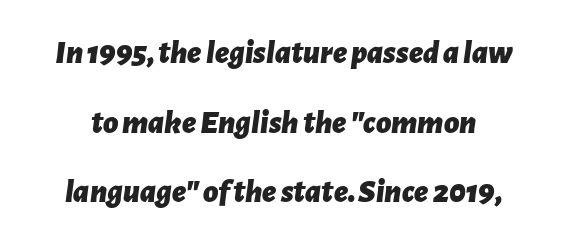
Q: Is the text bold? A: Yes.
Q: Is the text italic (slanted)? A: Yes, it leans right by about 7 degrees.
Q: Is the text underlined? A: No.
Q: Is the spacing between letters normal or unusually wide? A: Normal.
Q: Is the spacing between lines tight, normal or loose? A: Loose.
Q: Width (condensed, normal, or wide)? A: Normal.
Q: Stroke contrast? A: Low.
Q: x-height? A: Medium.
Q: Monospaced? A: No.
